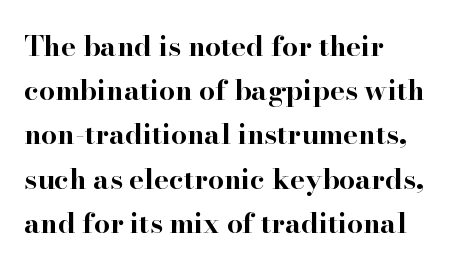
Q: Is the text bold? A: Yes.
Q: Is the text italic (slanted)? A: No, it is upright.
Q: Is the typeface a serif or a sans-serif typeface? A: Serif.
Q: Is the text underlined? A: No.
Q: How is the paragraph aligned? A: Left-aligned.
Q: Is the spacing between letters normal or unusually wide? A: Normal.
Q: Is the spacing between lines tight, normal or loose? A: Normal.
Q: Width (condensed, normal, or wide)? A: Wide.
Q: Stroke contrast? A: High.
Q: x-height? A: Small.
Q: Monospaced? A: No.
